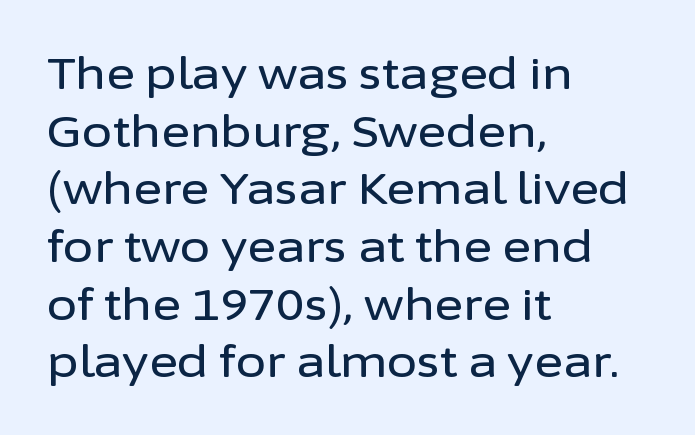
Q: Is the text italic (slanted)? A: No, it is upright.
Q: Is the typeface a serif or a sans-serif typeface? A: Sans-serif.
Q: Is the text underlined? A: No.
Q: How is the paragraph aligned? A: Left-aligned.
Q: Is the spacing between letters normal or unusually wide? A: Normal.
Q: Is the spacing between lines tight, normal or loose? A: Normal.
Q: Width (condensed, normal, or wide)? A: Normal.
Q: Stroke contrast? A: Low.
Q: x-height? A: Medium.
Q: Monospaced? A: No.
